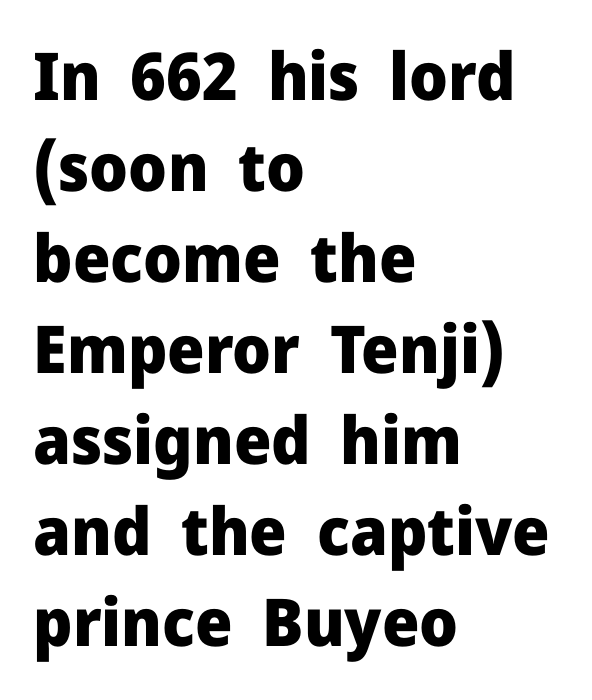
{"serif": "no", "italic": "no", "bold": "yes", "weight": "heavy", "width": "normal", "stroke_contrast": "low", "x_height": "medium", "monospaced": "no", "underline": "no", "align": "left", "line_spacing": "normal", "line_spacing_ratio": 1.38, "letter_spacing": "normal", "letter_spacing_em": 0.0, "glyph_px": 66}
